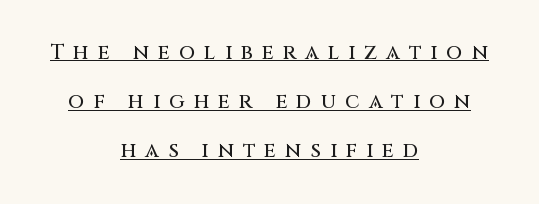
Q: Is the text italic (slanted)? A: No, it is upright.
Q: Is the text underlined? A: Yes.
Q: How is the paragraph aligned? A: Centered.
Q: Is the spacing between letters normal or unusually wide? A: Unusually wide.
Q: Is the spacing between lines tight, normal or loose? A: Loose.
